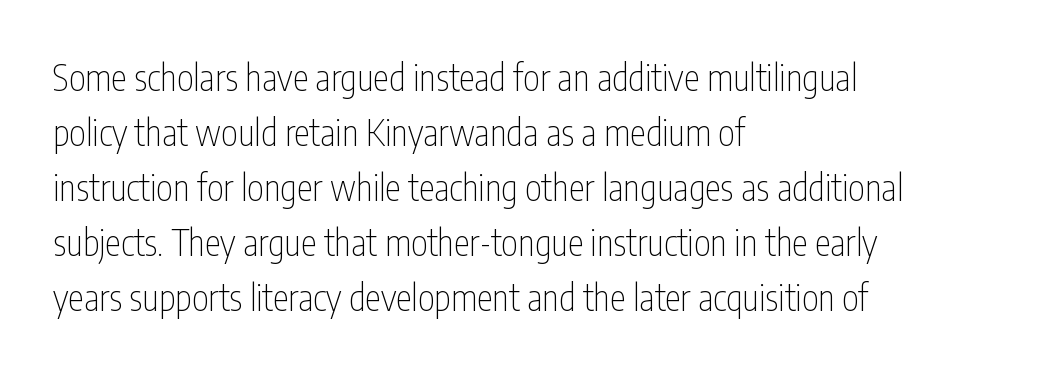
The space between consecutive lines is moderate. Posture: vertical. Reading down the block, your eye returns to a fixed left position each line. Counters stay open thanks to moderate or lighter strokes.
